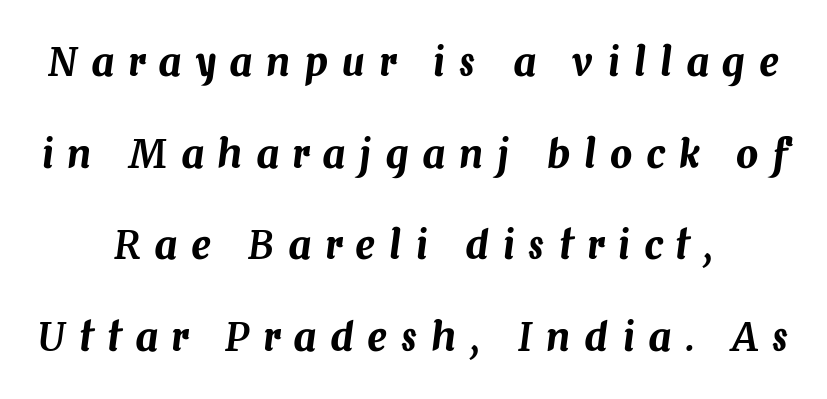
The image shows 39 px text type, italic (leaning right); set centered, loose line spacing (2.35x), unusually wide letter spacing (+0.36 em), not underlined; medium stroke contrast and a medium x-height.
